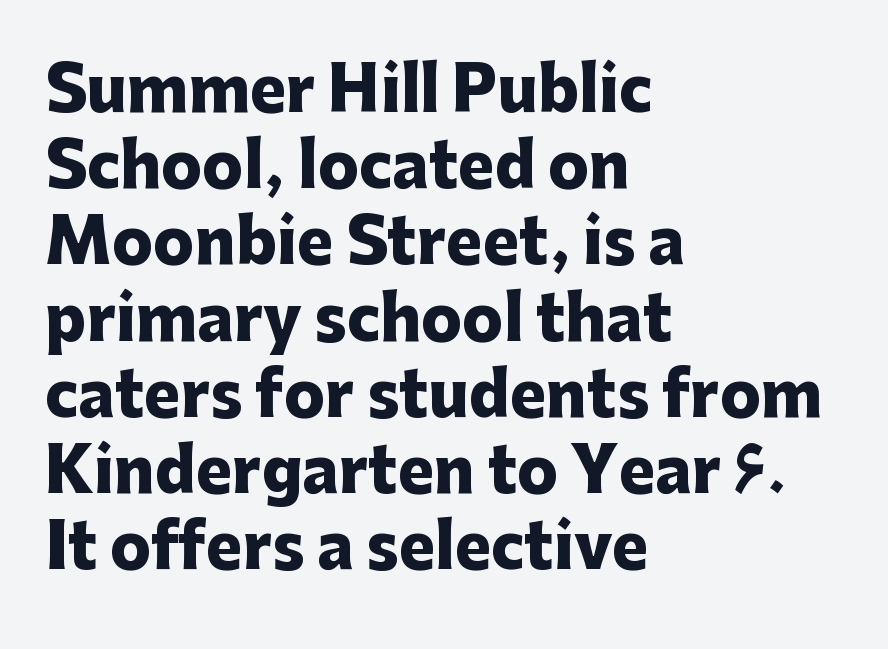
The image shows 61 px heavy sans-serif type, upright; set left-aligned, normal line spacing (1.25x), normal letter spacing, not underlined; low stroke contrast and a medium x-height.
